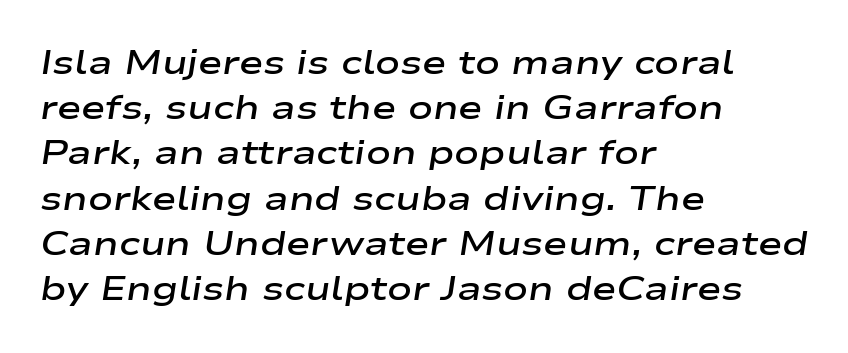
Note the varied advance widths — an 'i' is clearly narrower than an 'm'. The zone under the glyphs is completely vacant. Every letter is mildly thick-stroked: semibold rather than bold. These lines stack with their left ends in a neat column. Tall strokes in this sample are angled rather than plumb.
